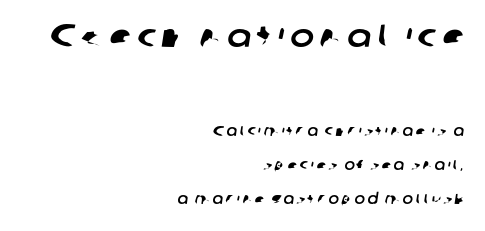
Note: no serifs on the glyphs. Each new line begins a long way beneath the previous one. The paragraph shown leans on its right margin. Underlining? Definitely not there. The designer gave the opening block more size than the closing block. A typesetter would call this proportional, since set widths differ per character.
